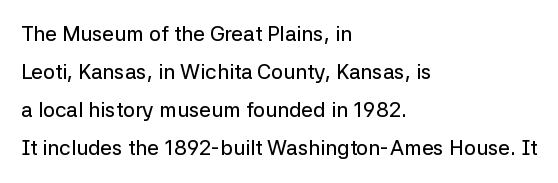
The image shows 21 px text type, upright; set left-aligned, line spacing 1.81x, normal letter spacing, not underlined.
